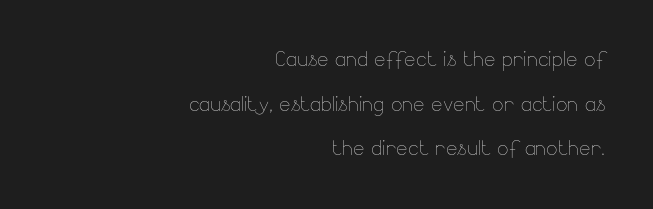
The image shows 27 px text type, upright; set right-aligned, normal line spacing (1.65x), normal letter spacing, not underlined.
